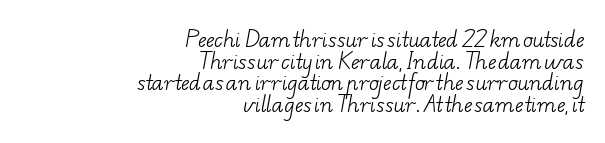
Casual observation: everything's shoved over to the right. The gaps between neighbouring characters are ordinary and unremarkable. The line-height multiplier appears low, near solid setting. The area under the type is left untouched. Think standard paragraph weight, or any step lighter than that.
